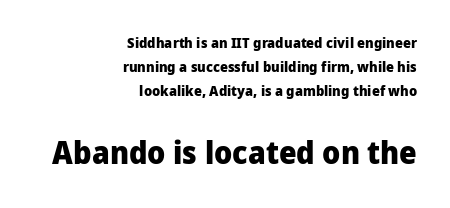
Heavy, bold letterforms. Caption: standard tracking, unaltered. The passage shown is typed in a proportional face where columns would drift. The block sitting lower on the canvas is the one with enlarged characters. Is the block centered? No — it sits flush against the right margin.
